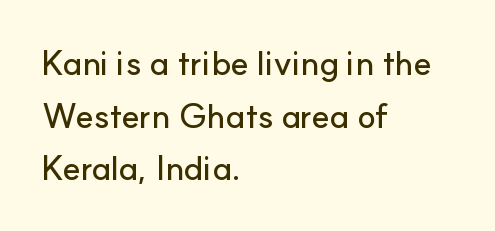
The vertical gap from one line to the next is medium. Descenders hang freely into open space. The face used here is proportionally spaced, like ordinary book or web type. Examine the stroke ends and you'll find no serifs. All the whitespace from short lines collects on the right. This is the regular roman posture of the typeface.
